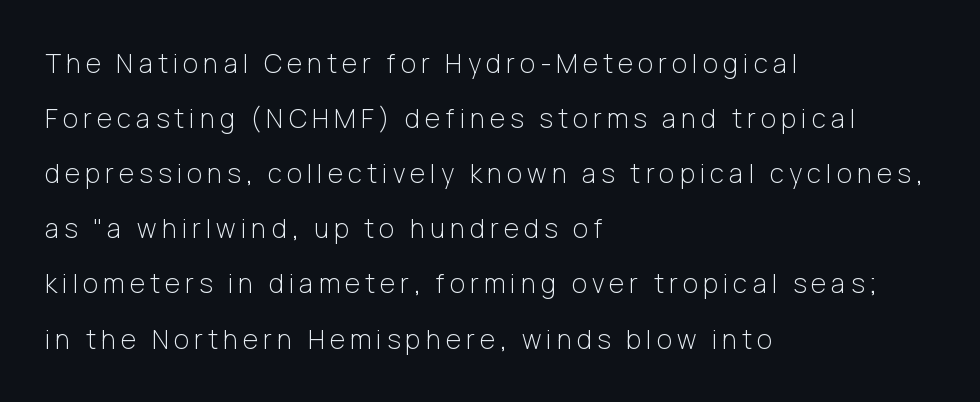
{"italic": "no", "bold": "no", "underline": "no", "align": "left", "line_spacing": "loose", "line_spacing_ratio": 2.12, "letter_spacing": "wide", "letter_spacing_em": 0.2, "glyph_px": 26}
